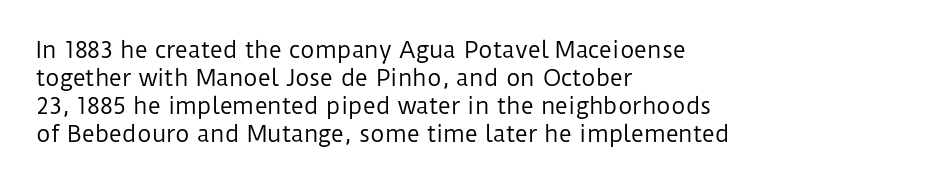
No extra ink here — the face is not bold. Students, observe: this is what conventionally led text looks like. Visually the block forms a straight wall on the left and a jagged coastline on the right. Clear beneath every line of the passage.
